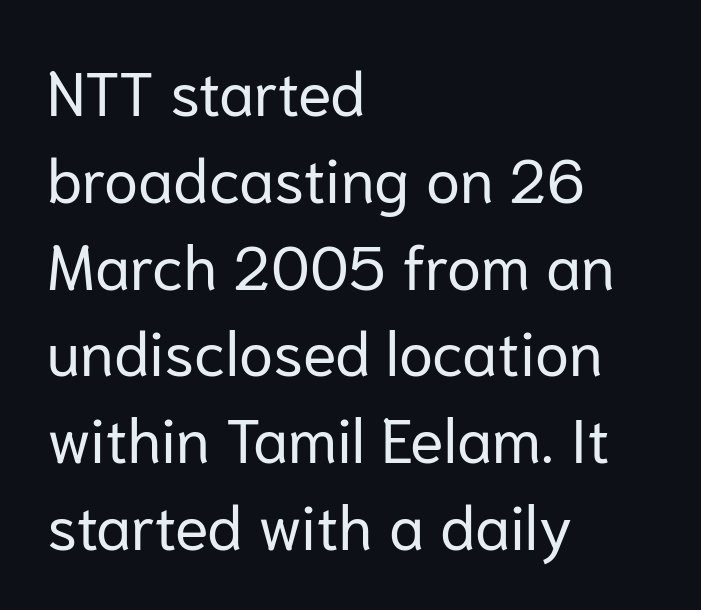
The image shows 62 px regular-weight sans-serif type, upright; set left-aligned, normal line spacing (1.4x), normal letter spacing, not underlined; low stroke contrast and a medium x-height.
